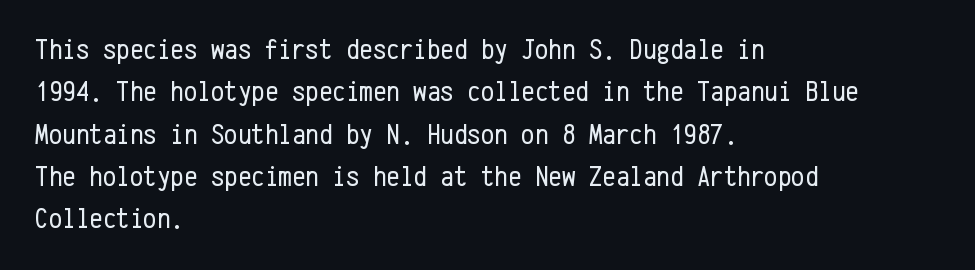
The image shows 30 px regular-weight, condensed sans-serif type, upright, monospaced; set left-aligned, normal line spacing (1.41x), normal letter spacing, not underlined; low stroke contrast and a medium x-height.
